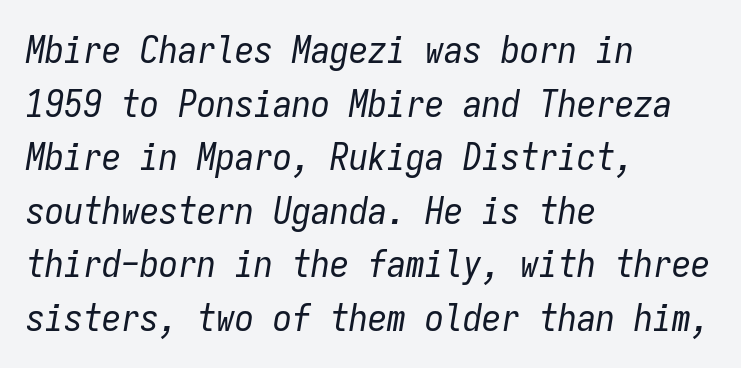
{"italic": "yes", "lean": "right", "slant_degrees": 9, "bold": "no", "weight": "regular", "width": "condensed", "stroke_contrast": "low", "x_height": "medium", "monospaced": "yes", "underline": "no", "align": "left", "line_spacing": "normal", "line_spacing_ratio": 1.41, "letter_spacing": "normal", "letter_spacing_em": 0.0, "glyph_px": 38}
